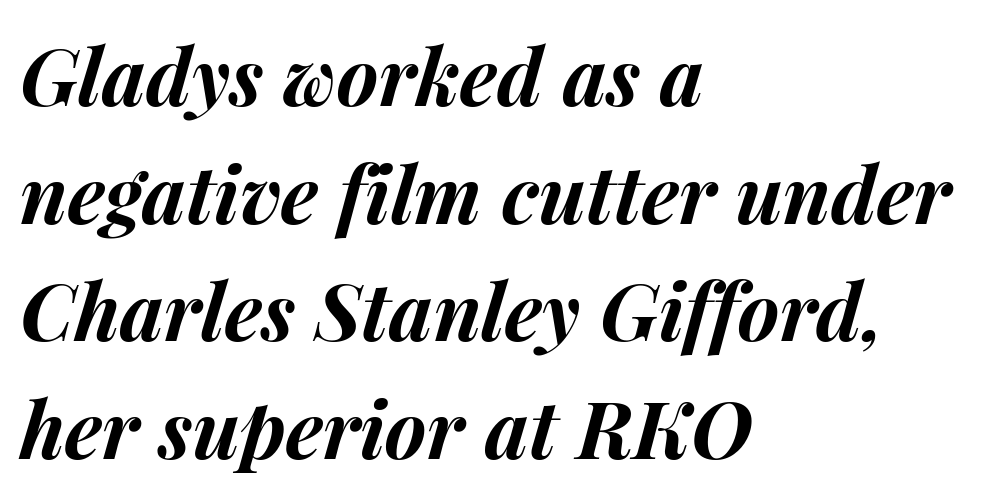
Q: Is the text bold? A: Yes.
Q: Is the text italic (slanted)? A: Yes, it leans right by about 15 degrees.
Q: Is the text underlined? A: No.
Q: How is the paragraph aligned? A: Left-aligned.
Q: Is the spacing between letters normal or unusually wide? A: Normal.
Q: Is the spacing between lines tight, normal or loose? A: Normal.
Q: Width (condensed, normal, or wide)? A: Normal.
Q: Stroke contrast? A: Medium.
Q: x-height? A: Medium.
Q: Monospaced? A: No.
